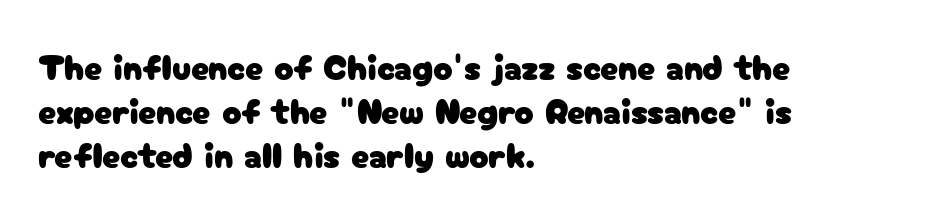
{"serif": "no", "italic": "no", "width": "normal", "stroke_contrast": "low", "x_height": "medium", "monospaced": "no", "underline": "no", "align": "left", "line_spacing_ratio": 1.22, "letter_spacing": "normal", "letter_spacing_em": 0.0, "glyph_px": 36}
